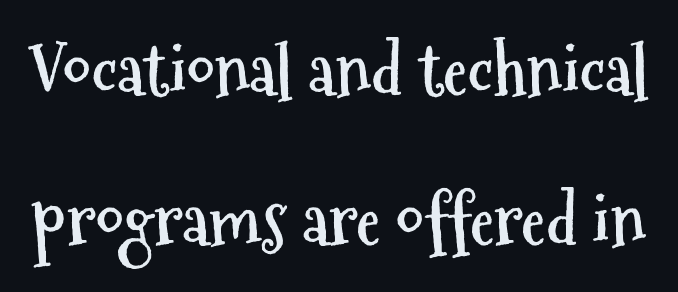
The image shows 70 px semibold, condensed sans-serif type, upright; set loose line spacing (2.14x), normal letter spacing, not underlined; medium stroke contrast and a medium x-height.
